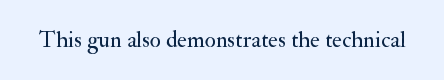
{"italic": "no", "bold": "no", "underline": "no", "letter_spacing": "normal", "letter_spacing_em": 0.0, "glyph_px": 23}
